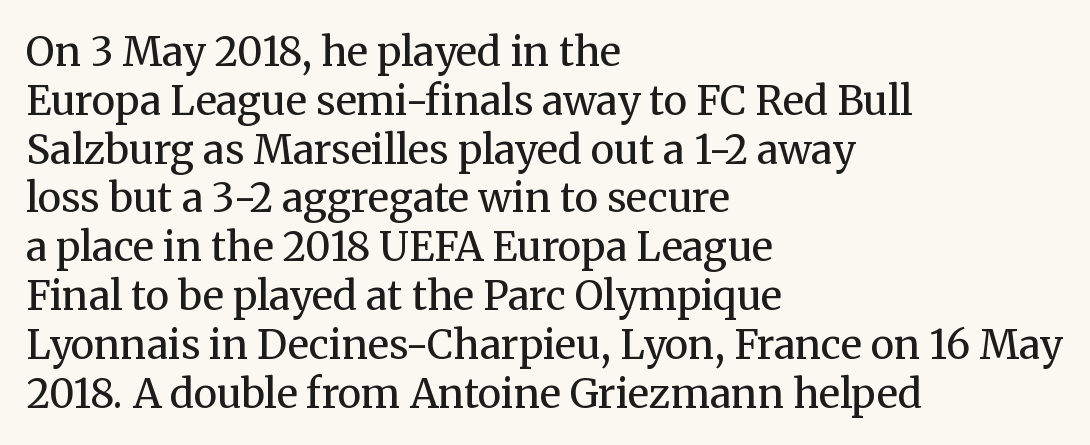
The image shows 40 px regular-weight serif type, upright; set left-aligned, line spacing 1.22x, normal letter spacing, not underlined; medium stroke contrast and a medium x-height.
